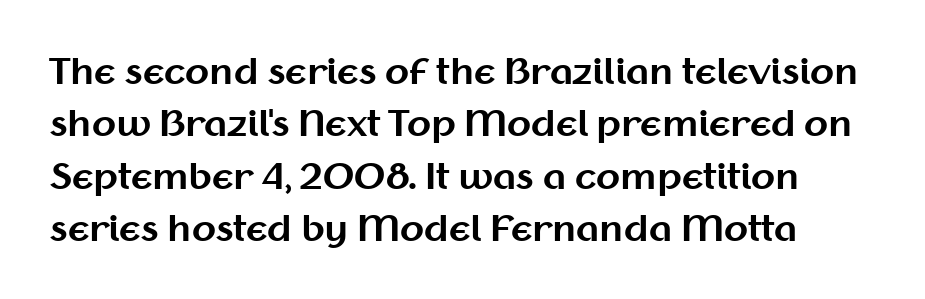
Check under the words: just untouched page. Rendered with straight, roman letterforms. Each letter's strokes conclude bluntly, with no projecting serifs. If you measured baseline to baseline, you'd find a middling distance. The passage shown is emphatically bold. There is no visible air inserted between adjacent glyphs.
